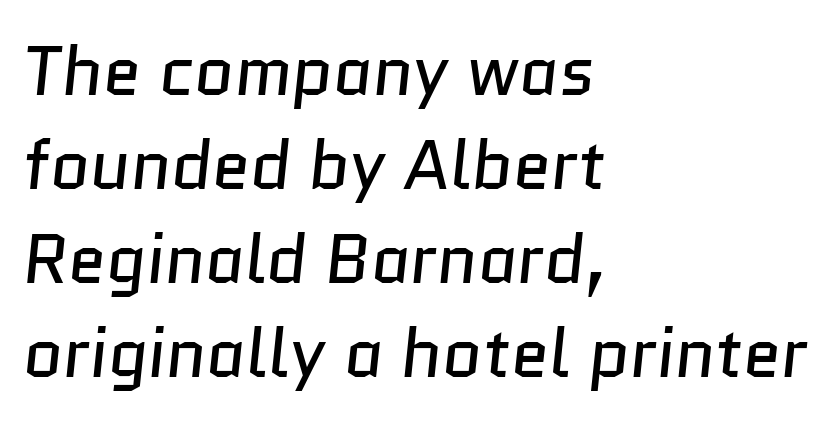
{"serif": "no", "bold": "no", "weight": "regular", "width": "normal", "stroke_contrast": "low", "x_height": "medium", "monospaced": "no", "underline": "no", "align": "left", "line_spacing": "normal", "line_spacing_ratio": 1.36, "letter_spacing": "normal", "letter_spacing_em": 0.0, "glyph_px": 69}
